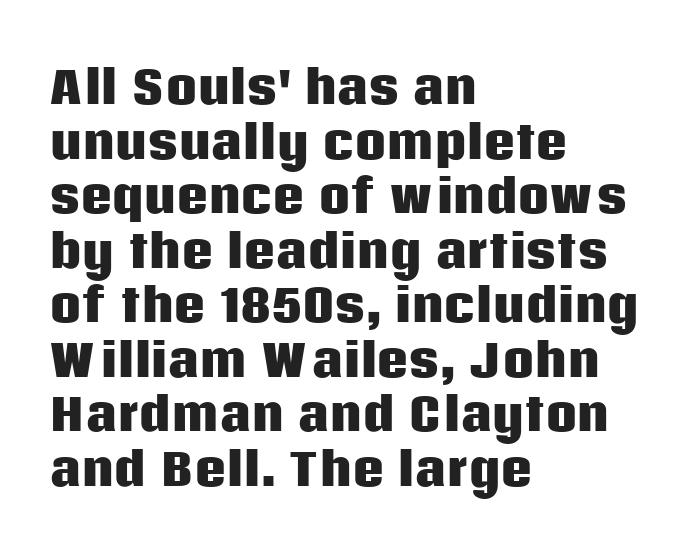
The text was rendered using a sans face with plain stroke endings. Spacing verdict: proportional, widths tailored to each character. Honestly, the letter spacing is just normal — you wouldn't notice it. Notice how the passage keeps a crisp vertical edge on the left only. The words here are not underlined.
